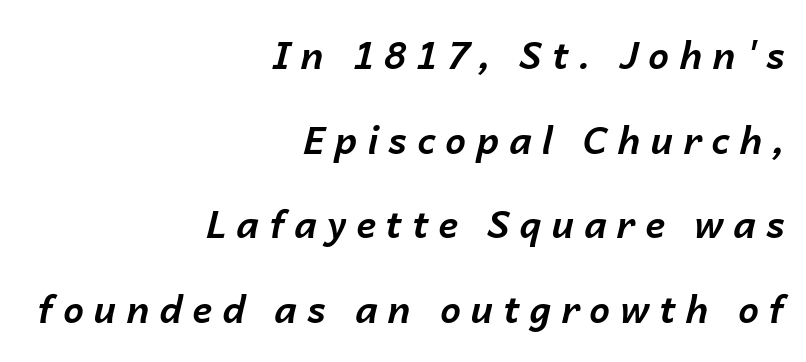
Q: Is the text bold? A: Yes.
Q: Is the text italic (slanted)? A: Yes, it leans right by about 14 degrees.
Q: Is the text underlined? A: No.
Q: How is the paragraph aligned? A: Right-aligned.
Q: Is the spacing between letters normal or unusually wide? A: Unusually wide.
Q: Is the spacing between lines tight, normal or loose? A: Loose.
Q: Width (condensed, normal, or wide)? A: Normal.
Q: Stroke contrast? A: Low.
Q: x-height? A: Medium.
Q: Monospaced? A: No.
